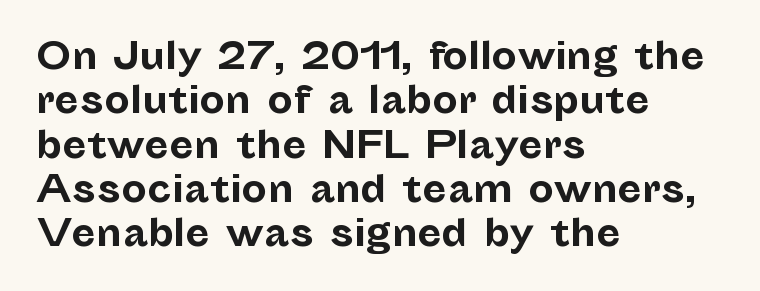
The image shows 36 px bold sans-serif type, upright; set left-aligned, line spacing 1.23x, normal letter spacing, not underlined; low stroke contrast and a medium x-height.
